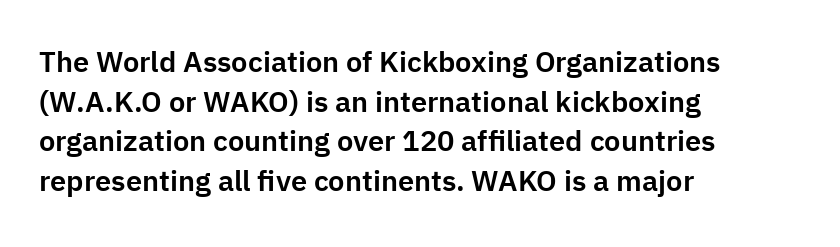
Rule under the text: the space is simply empty. Layout note: lines flush left. These lines were composed using upright roman letters. Do the characters align in a grid? No, the font is proportional. Note: no serifs on the glyphs.
